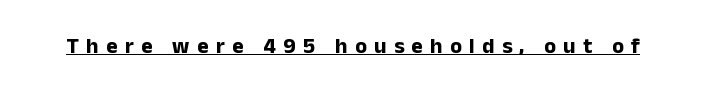
Q: Is the text bold? A: Yes.
Q: Is the text italic (slanted)? A: No, it is upright.
Q: Is the text underlined? A: Yes.
Q: Is the spacing between letters normal or unusually wide? A: Unusually wide.
